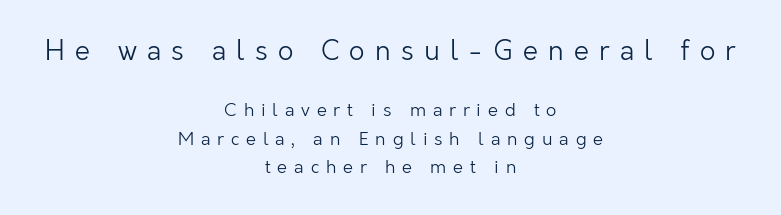
It's the straight-up-and-down kind of type. The gap between lines stays unmarked. Compare the two chunks: the upper has the greater cap height. Each word looks stretched out because of the extra space between its letters.
